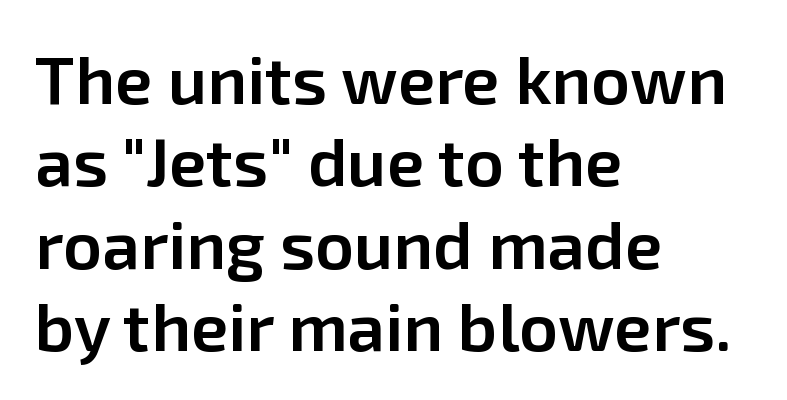
Q: Is the text bold? A: Semi-bold.
Q: Is the text italic (slanted)? A: No, it is upright.
Q: Is the typeface a serif or a sans-serif typeface? A: Sans-serif.
Q: Is the text underlined? A: No.
Q: How is the paragraph aligned? A: Left-aligned.
Q: Is the spacing between letters normal or unusually wide? A: Normal.
Q: Width (condensed, normal, or wide)? A: Normal.
Q: Stroke contrast? A: Low.
Q: x-height? A: Medium.
Q: Monospaced? A: No.
